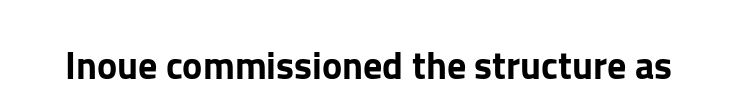
The string is rendered with underlining switched off. Is this a sans? Yes — the strokes have no serifs. Character widths vary here, with narrow letters taking less room than wide ones. Posture: vertical. These lines keep a tight, regular rhythm from letter to letter.
